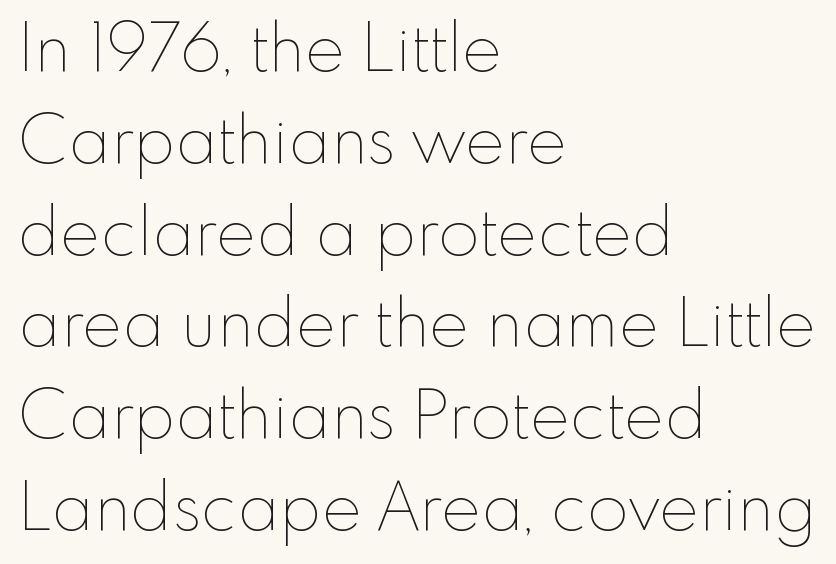
The image shows 67 px thin type, upright; set left-aligned, normal line spacing (1.37x), normal letter spacing, not underlined; low stroke contrast and a small x-height.
